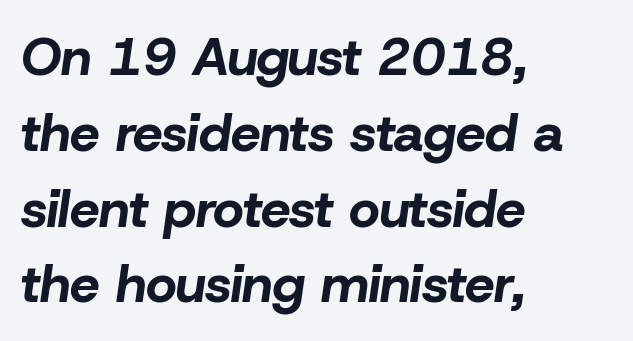
Does the weight exceed regular? Yes, all the way to bold. The tracking reads as untouched default to a designer's eye. Is this a fixed-width face? No — the glyphs have proportional, varying widths. Evenly set lines give the paragraph a standard silhouette. The zone under the glyphs is completely vacant. This rendering uses left alignment, leaving the right contour irregular.
